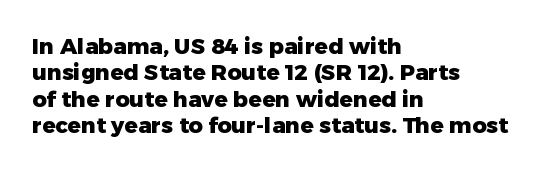
The image shows 22 px bold type, upright; set left-aligned, line spacing 1.2x, normal letter spacing, not underlined.
